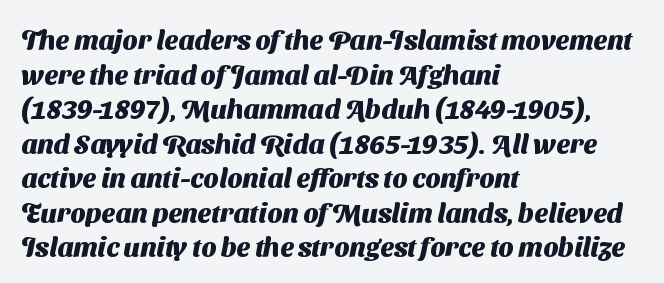
Evenly set lines give the paragraph a standard silhouette. Check under the words: just untouched page. Every letter is thick-stroked: bold, no question. Horizontal alignment here is leftward, the default for most running prose. Observe the ordinary spacing: letters are neighbours, not strangers.
